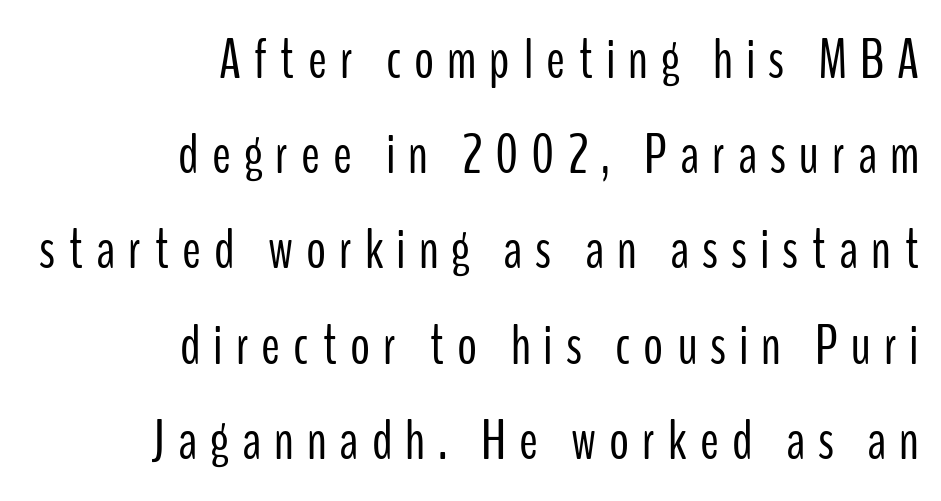
Lines of text with bare space underneath. Is this a fixed-width face? No — the glyphs have proportional, varying widths. Rendered with straight, roman letterforms. Loose tracking; the words dissolve into strings of separated letters. These lines sit exactly where default settings would place them. Which margin do the lines hug? The right one — the left edge is uneven.
